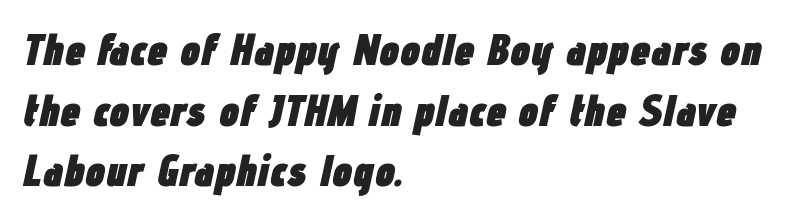
The image shows 45 px heavy, condensed type, italic (leaning right); set left-aligned, normal line spacing (1.35x), normal letter spacing, not underlined; low stroke contrast and a medium x-height.
